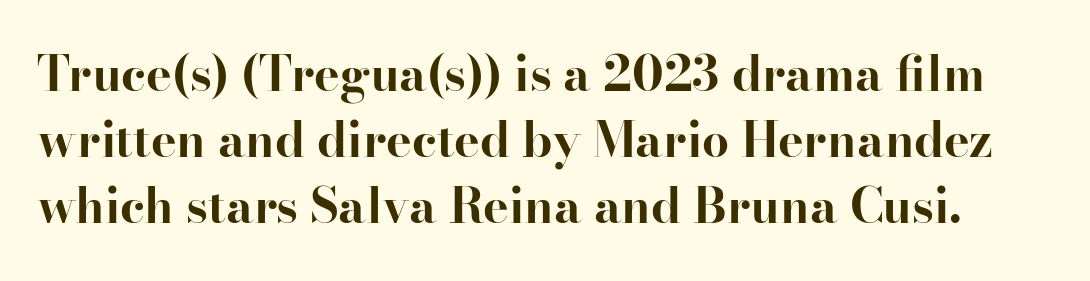
{"serif": "yes", "italic": "no", "bold": "yes", "weight": "bold", "width": "normal", "stroke_contrast": "high", "x_height": "small", "monospaced": "no", "underline": "no", "line_spacing": "normal", "line_spacing_ratio": 1.38, "letter_spacing": "normal", "letter_spacing_em": 0.0, "glyph_px": 48}
